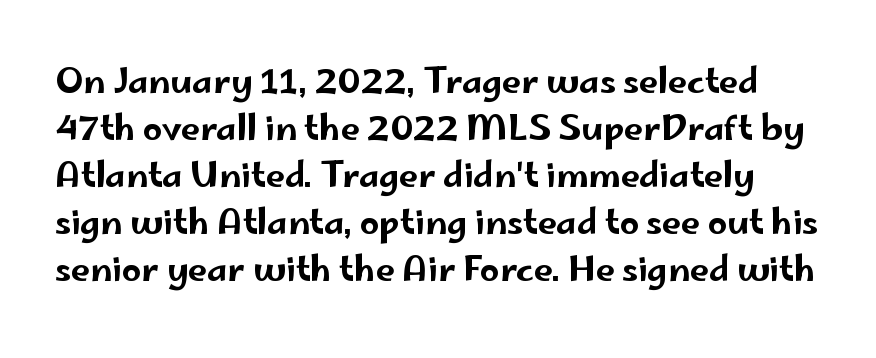
{"serif": "no", "italic": "no", "width": "wide", "stroke_contrast": "low", "x_height": "small", "monospaced": "no", "underline": "no", "line_spacing": "normal", "line_spacing_ratio": 1.38, "letter_spacing": "normal", "letter_spacing_em": 0.0, "glyph_px": 34}
